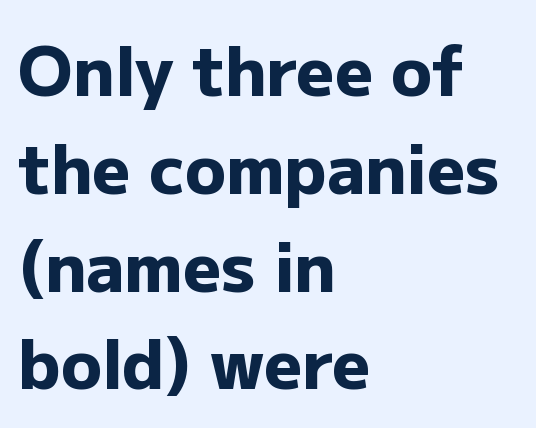
Q: Is the text bold? A: Yes.
Q: Is the text italic (slanted)? A: No, it is upright.
Q: Is the typeface a serif or a sans-serif typeface? A: Sans-serif.
Q: Is the text underlined? A: No.
Q: How is the paragraph aligned? A: Left-aligned.
Q: Is the spacing between letters normal or unusually wide? A: Normal.
Q: Is the spacing between lines tight, normal or loose? A: Normal.
Q: Width (condensed, normal, or wide)? A: Normal.
Q: Stroke contrast? A: Low.
Q: x-height? A: Medium.
Q: Monospaced? A: No.
